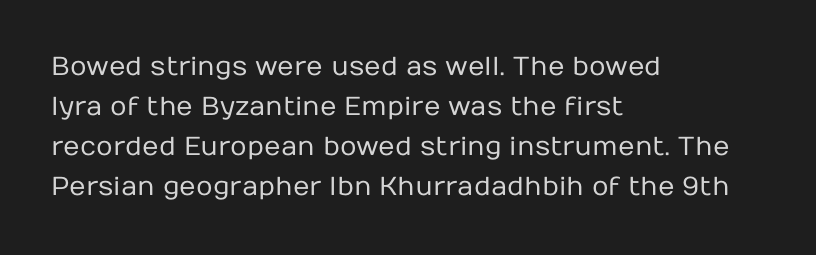
{"italic": "no", "bold": "no", "underline": "no", "align": "left", "line_spacing": "normal", "line_spacing_ratio": 1.54, "letter_spacing": "normal", "letter_spacing_em": 0.0, "glyph_px": 26}
